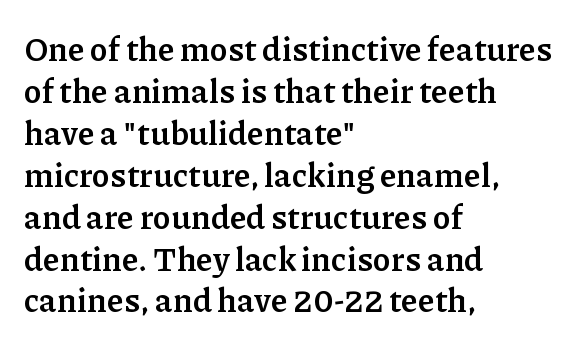
Q: Is the text bold? A: Yes.
Q: Is the text italic (slanted)? A: No, it is upright.
Q: Is the typeface a serif or a sans-serif typeface? A: Serif.
Q: Is the text underlined? A: No.
Q: How is the paragraph aligned? A: Left-aligned.
Q: Is the spacing between letters normal or unusually wide? A: Normal.
Q: Is the spacing between lines tight, normal or loose? A: Normal.
Q: Width (condensed, normal, or wide)? A: Normal.
Q: Stroke contrast? A: Low.
Q: x-height? A: Medium.
Q: Monospaced? A: No.
